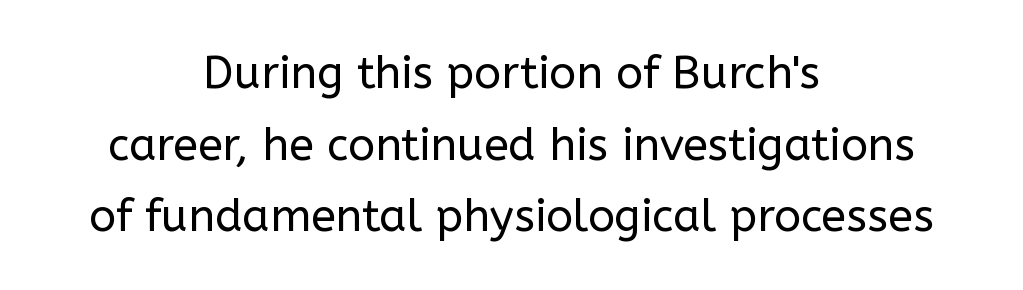
{"serif": "no", "italic": "no", "bold": "no", "weight": "regular", "width": "normal", "stroke_contrast": "low", "x_height": "medium", "monospaced": "no", "underline": "no", "align": "center", "line_spacing": "normal", "line_spacing_ratio": 1.59, "letter_spacing": "normal", "letter_spacing_em": 0.0, "glyph_px": 45}
